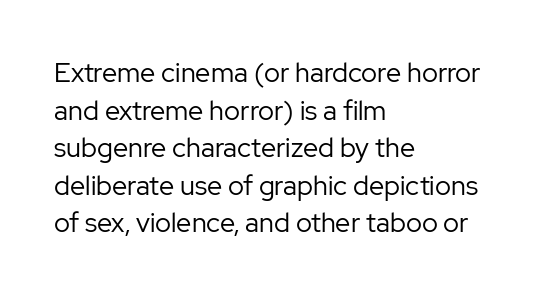
Notice how the stems are strictly vertical — no italics here. A bare baseline throughout the passage. Inter-character spacing is left at the font's built-in metrics. Vertical spacing — default. The ragged edge is on the right, which tells us the setting is flush left. The font sits on the lighter half of the weight spectrum, regular included.
